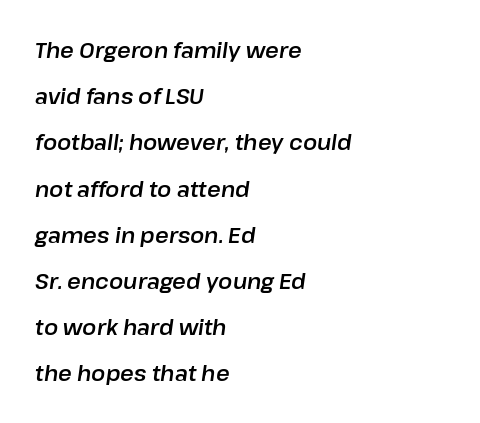
{"italic": "yes", "lean": "right", "slant_degrees": 8, "underline": "no", "align": "left", "line_spacing": "loose", "line_spacing_ratio": 2.2, "letter_spacing": "normal", "letter_spacing_em": 0.0, "glyph_px": 21}
